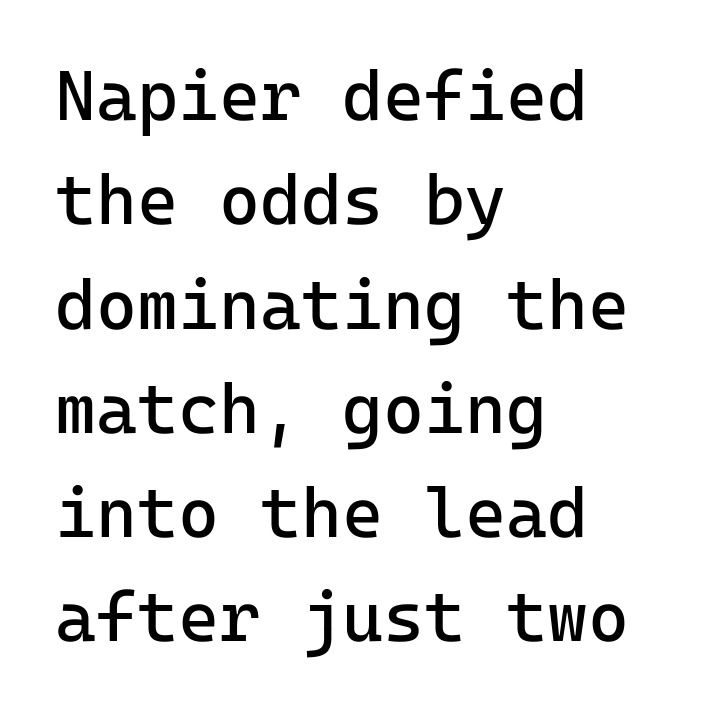
{"serif": "no", "italic": "no", "bold": "no", "weight": "regular", "width": "normal", "stroke_contrast": "low", "x_height": "medium", "monospaced": "yes", "underline": "no", "align": "left", "line_spacing": "normal", "line_spacing_ratio": 1.49, "letter_spacing": "normal", "letter_spacing_em": 0.0, "glyph_px": 70}
